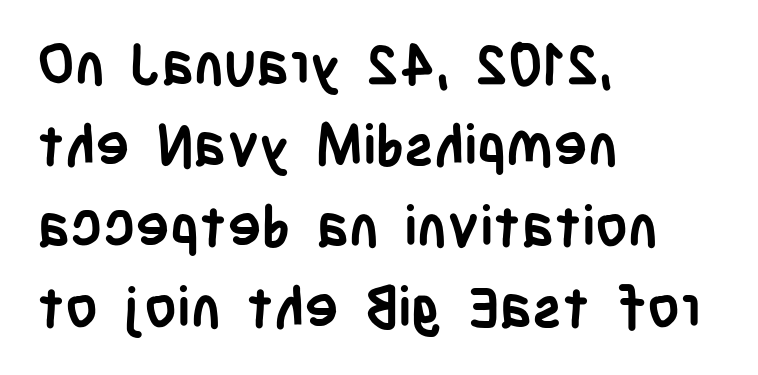
The image shows 57 px semibold, condensed sans-serif type, upright; set left-aligned, normal line spacing (1.42x), normal letter spacing, not underlined; low stroke contrast and a large x-height.
